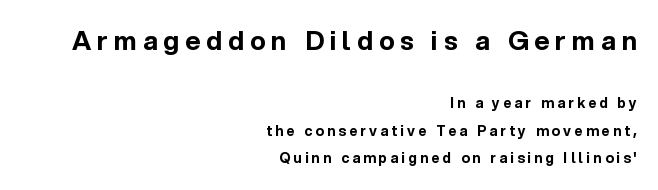
The image shows 26 px bold type, upright; set right-aligned, loose line spacing (1.95x), unusually wide letter spacing (+0.23 em), not underlined; the first (top) block is 1.86x larger.
